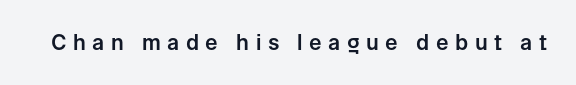
Q: Is the text italic (slanted)? A: No, it is upright.
Q: Is the text underlined? A: No.
Q: Is the spacing between letters normal or unusually wide? A: Unusually wide.
